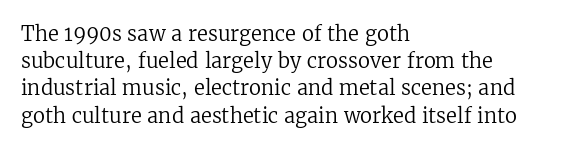
Q: Is the text bold? A: No.
Q: Is the text italic (slanted)? A: No, it is upright.
Q: Is the text underlined? A: No.
Q: How is the paragraph aligned? A: Left-aligned.
Q: Is the spacing between letters normal or unusually wide? A: Normal.
Q: Is the spacing between lines tight, normal or loose? A: Normal.
